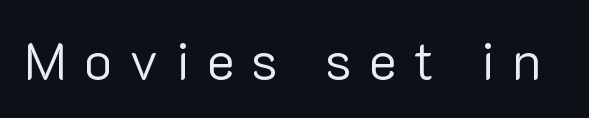
The image shows 53 px regular-weight sans-serif type, upright; set unusually wide letter spacing (+0.32 em), not underlined; low stroke contrast and a medium x-height.
